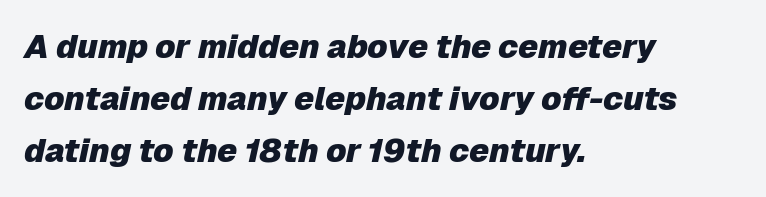
Line beginnings align vertically; line endings do not. You'd pick this weight for a headline — it's a proper bold. Short note: letters normally spaced. Characters are canted at an angle relative to the baseline's perpendicular. Each letter keeps its own natural width here, so spacing adapts to shape.
